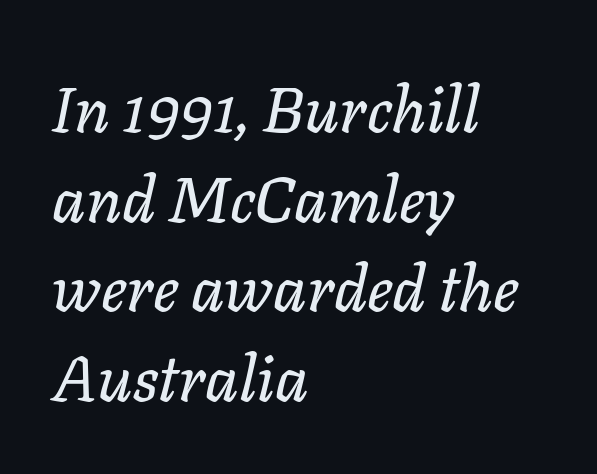
The image shows 64 px text type, italic (leaning right); set left-aligned, normal line spacing (1.4x), normal letter spacing, not underlined; low stroke contrast and a medium x-height.
